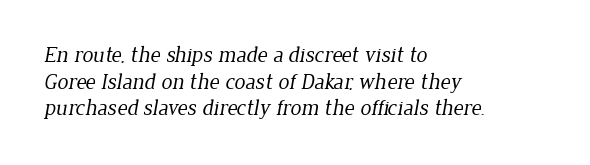
{"bold": "no", "underline": "no", "align": "left", "line_spacing_ratio": 1.21, "letter_spacing": "normal", "letter_spacing_em": 0.0, "glyph_px": 22}
